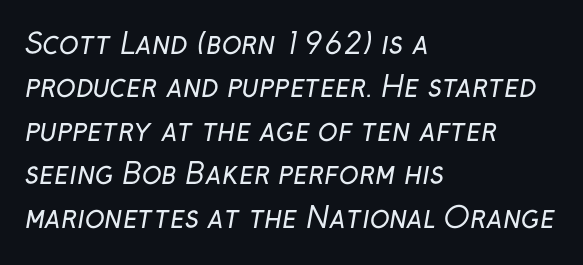
Is the block centered? No — it sits flush against the left margin. Any mark beneath the type? The region is blank. You can tell from the bare stems that sans-serif type was used. The space between consecutive lines is moderate.
